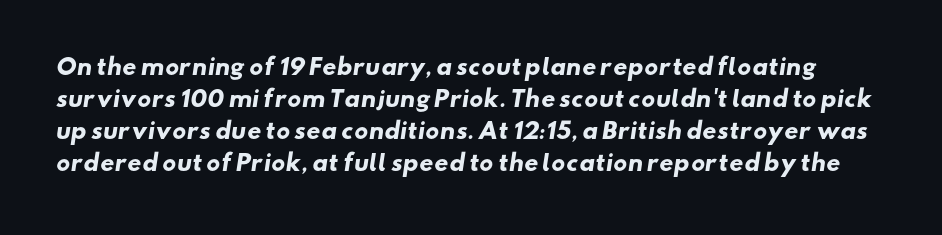
The image shows 22 px bold type; set normal line spacing (1.46x), normal letter spacing, not underlined.
